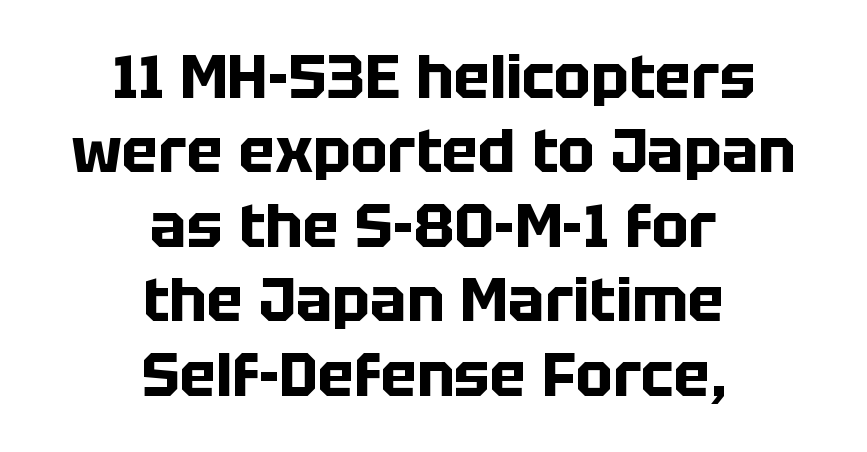
{"serif": "no", "italic": "no", "bold": "yes", "weight": "bold", "width": "normal", "stroke_contrast": "low", "x_height": "large", "monospaced": "no", "underline": "no", "align": "center", "line_spacing_ratio": 1.22, "letter_spacing": "normal", "letter_spacing_em": 0.0, "glyph_px": 61}
